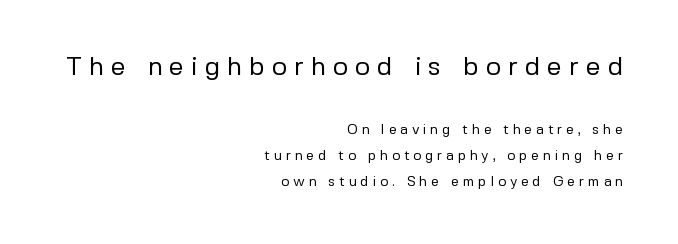
The image shows 26 px text type, upright; set right-aligned, line spacing 1.83x, unusually wide letter spacing (+0.27 em), not underlined; the first (top) block is 1.86x larger.
